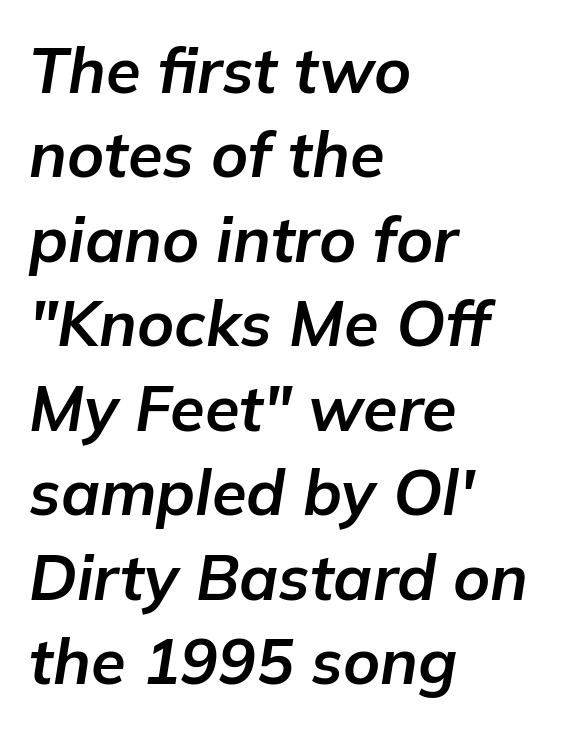
{"italic": "yes", "lean": "right", "slant_degrees": 9, "bold": "yes", "weight": "bold", "width": "normal", "stroke_contrast": "low", "x_height": "medium", "monospaced": "no", "underline": "no", "align": "left", "line_spacing": "normal", "line_spacing_ratio": 1.34, "letter_spacing": "normal", "letter_spacing_em": 0.0, "glyph_px": 63}
